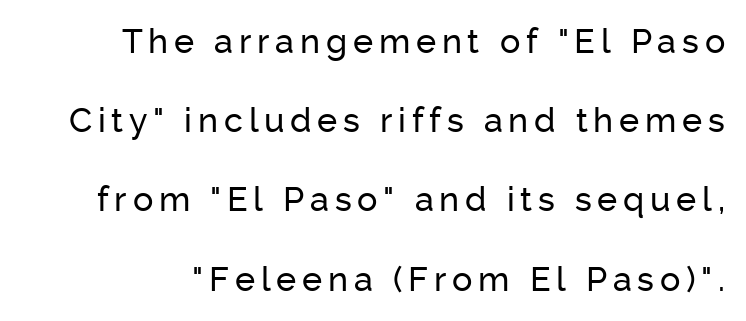
Q: Is the text italic (slanted)? A: No, it is upright.
Q: Is the typeface a serif or a sans-serif typeface? A: Sans-serif.
Q: Is the text underlined? A: No.
Q: Is the spacing between lines tight, normal or loose? A: Loose.
Q: Width (condensed, normal, or wide)? A: Normal.
Q: Stroke contrast? A: Low.
Q: x-height? A: Medium.
Q: Monospaced? A: No.
